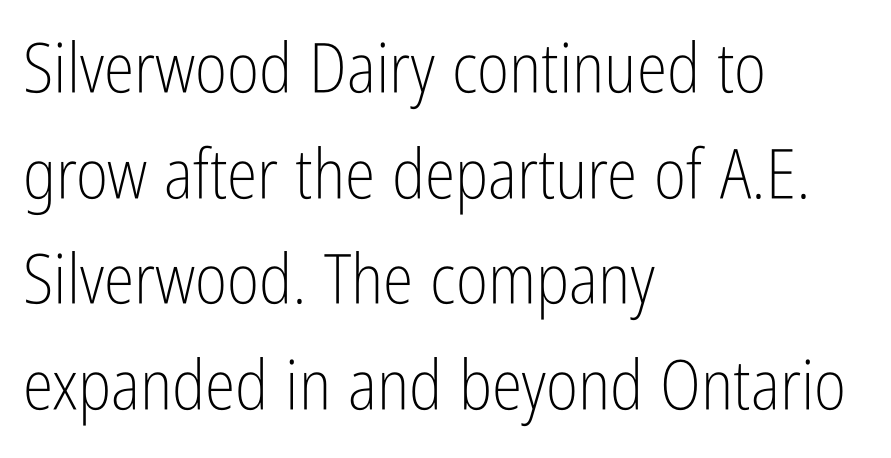
Here the designer chose a conventional face with non-uniform glyph widths. What stands out about the letter spacing? Nothing — it is the standard amount. The lines in this sample share a left origin and differ only in where they stop. The font family rendered here belongs to the sans-serif group. Bare-footed words on every line. Students, observe: this is what conventionally led text looks like.
